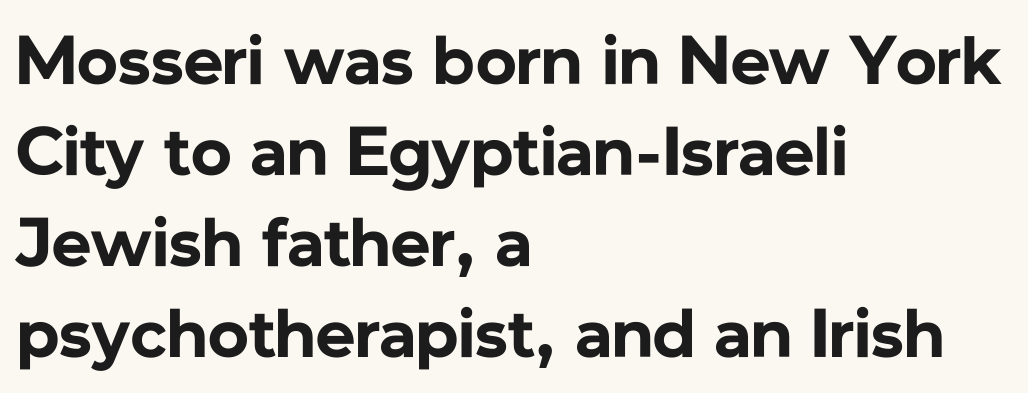
Type without underlining. One-word summary of the alignment: left. In terms of letterform style, serifs are entirely absent. The face used here is proportionally spaced, like ordinary book or web type.
